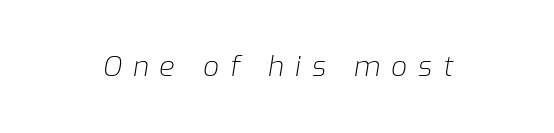
Q: Is the text bold? A: No.
Q: Is the text italic (slanted)? A: Yes, it leans right by about 9 degrees.
Q: Is the text underlined? A: No.
Q: Is the spacing between letters normal or unusually wide? A: Unusually wide.
Q: Width (condensed, normal, or wide)? A: Normal.
Q: Stroke contrast? A: Low.
Q: x-height? A: Medium.
Q: Monospaced? A: No.
